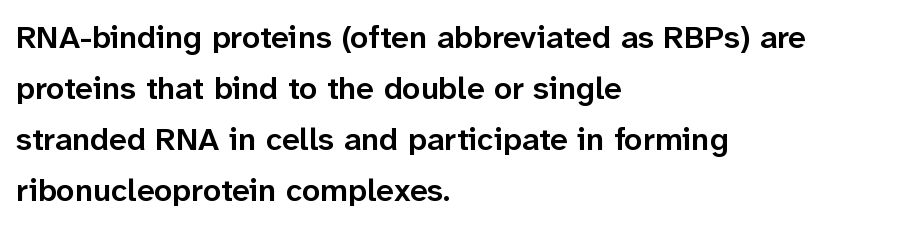
The image shows 32 px semibold sans-serif type, upright; set left-aligned, normal line spacing (1.59x), normal letter spacing, not underlined; low stroke contrast and a medium x-height.
